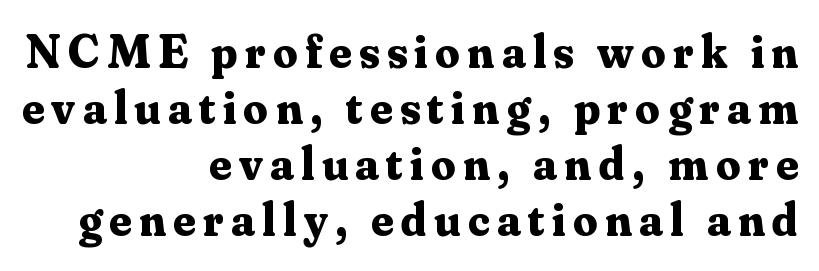
A serif font was chosen for this passage. The zone under the glyphs is completely vacant. Does the copy run flush right? Yes — the right margin is perfectly even. Strokes here are thick enough to call this a true bold.
